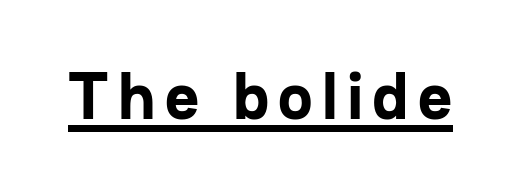
The image shows 66 px bold sans-serif type, upright; set underlined; low stroke contrast and a medium x-height.
